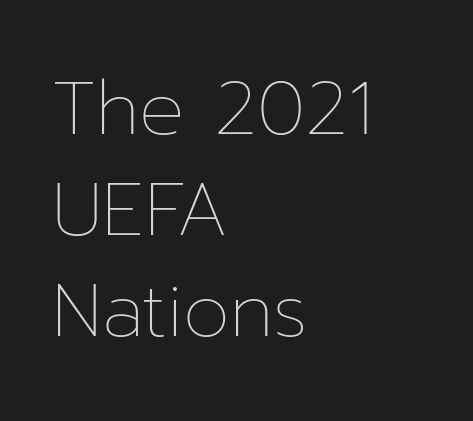
Q: Is the text bold? A: No.
Q: Is the text italic (slanted)? A: No, it is upright.
Q: Is the text underlined? A: No.
Q: How is the paragraph aligned? A: Left-aligned.
Q: Is the spacing between letters normal or unusually wide? A: Normal.
Q: Is the spacing between lines tight, normal or loose? A: Normal.
Q: Width (condensed, normal, or wide)? A: Normal.
Q: Stroke contrast? A: Low.
Q: x-height? A: Medium.
Q: Monospaced? A: No.
